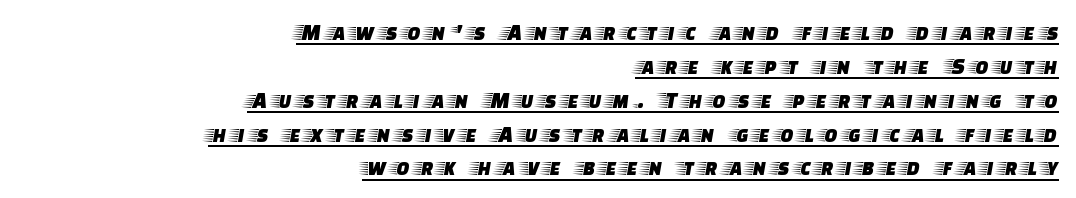
{"underline": "yes", "align": "right", "line_spacing": "normal", "line_spacing_ratio": 1.41, "letter_spacing": "wide", "letter_spacing_em": 0.25, "glyph_px": 24}
